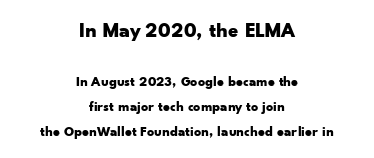
{"italic": "no", "bold": "yes", "underline": "no", "align": "center", "line_spacing_ratio": 1.81, "letter_spacing": "normal", "letter_spacing_em": 0.0, "larger_block": "first", "size_ratio": 1.5, "glyph_px": 21}
